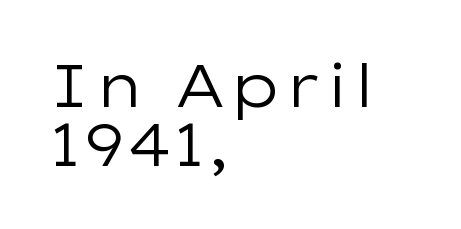
Default kerning and tracking; the words read as compact shapes. Compared with a centered layout, this one pins lines to the left instead. The passage shown is typed in a proportional face where columns would drift. Weight: not bold — regular or lighter.
